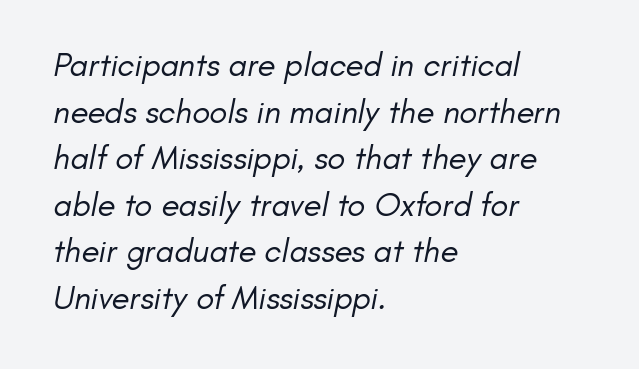
Leftover space on each line is placed entirely after the last word. The gaps between neighbouring characters are ordinary and unremarkable. Stem width sits at or under what a default text font uses. Leading matches the norm, producing a regular column. This sample has the flowing, uneven cadence of proportional lettering.
